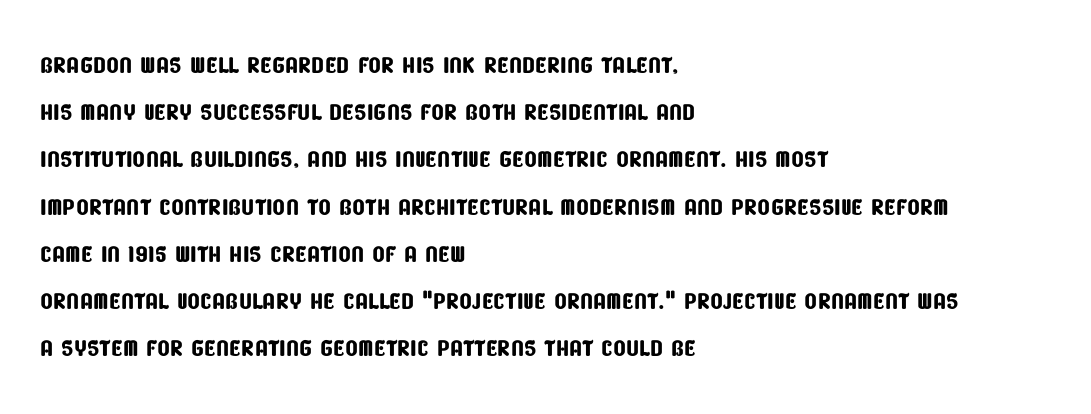
{"serif": "no", "width": "condensed", "stroke_contrast": "low", "x_height": "large", "monospaced": "no", "underline": "no", "align": "left", "line_spacing": "normal", "line_spacing_ratio": 1.43, "letter_spacing": "normal", "letter_spacing_em": 0.0, "glyph_px": 33}
